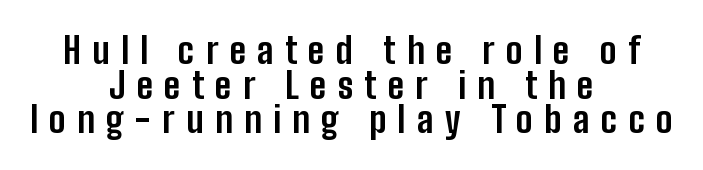
The image shows 36 px bold, condensed sans-serif type, upright; set centered, tight line spacing (0.96x), unusually wide letter spacing (+0.31 em), not underlined; low stroke contrast and a medium x-height.
